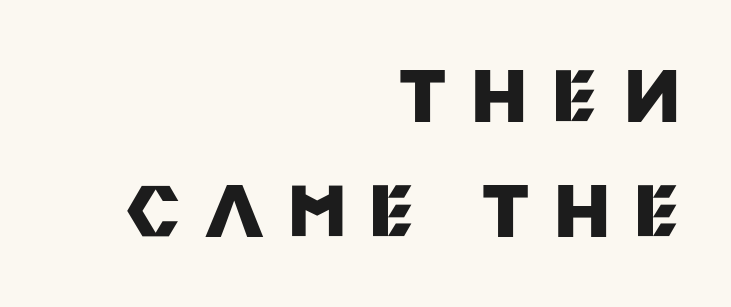
{"serif": "no", "italic": "no", "bold": "yes", "weight": "heavy", "width": "normal", "stroke_contrast": "medium", "x_height": "large", "monospaced": "no", "underline": "no", "align": "right", "line_spacing": "normal", "line_spacing_ratio": 1.6, "letter_spacing": "wide", "letter_spacing_em": 0.36, "glyph_px": 72}
